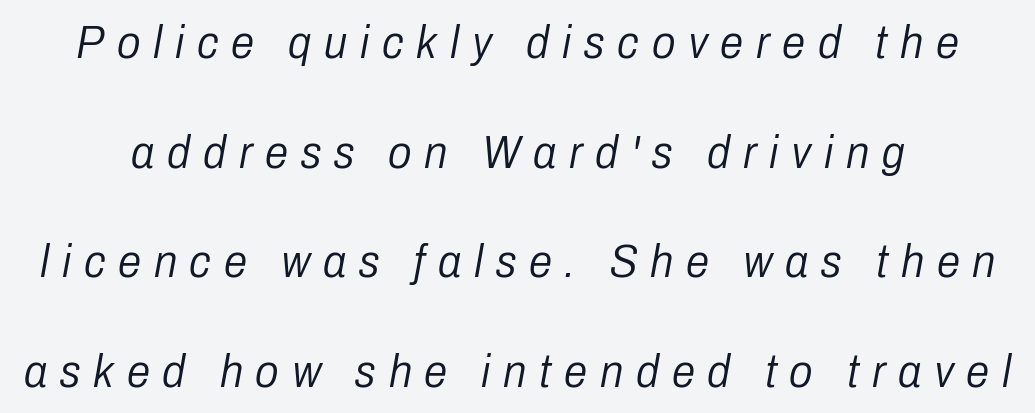
{"italic": "yes", "lean": "right", "slant_degrees": 10, "bold": "no", "weight": "light", "width": "condensed", "stroke_contrast": "low", "x_height": "medium", "monospaced": "no", "underline": "no", "align": "center", "line_spacing": "loose", "line_spacing_ratio": 2.33, "letter_spacing": "wide", "letter_spacing_em": 0.27, "glyph_px": 47}
